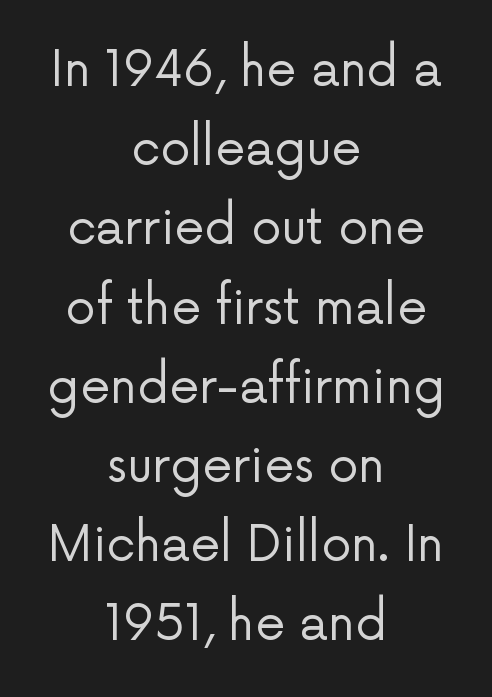
Q: Is the text bold? A: No.
Q: Is the text italic (slanted)? A: No, it is upright.
Q: Is the typeface a serif or a sans-serif typeface? A: Sans-serif.
Q: Is the text underlined? A: No.
Q: How is the paragraph aligned? A: Centered.
Q: Is the spacing between letters normal or unusually wide? A: Normal.
Q: Is the spacing between lines tight, normal or loose? A: Normal.
Q: Width (condensed, normal, or wide)? A: Normal.
Q: Stroke contrast? A: Low.
Q: x-height? A: Medium.
Q: Monospaced? A: No.
